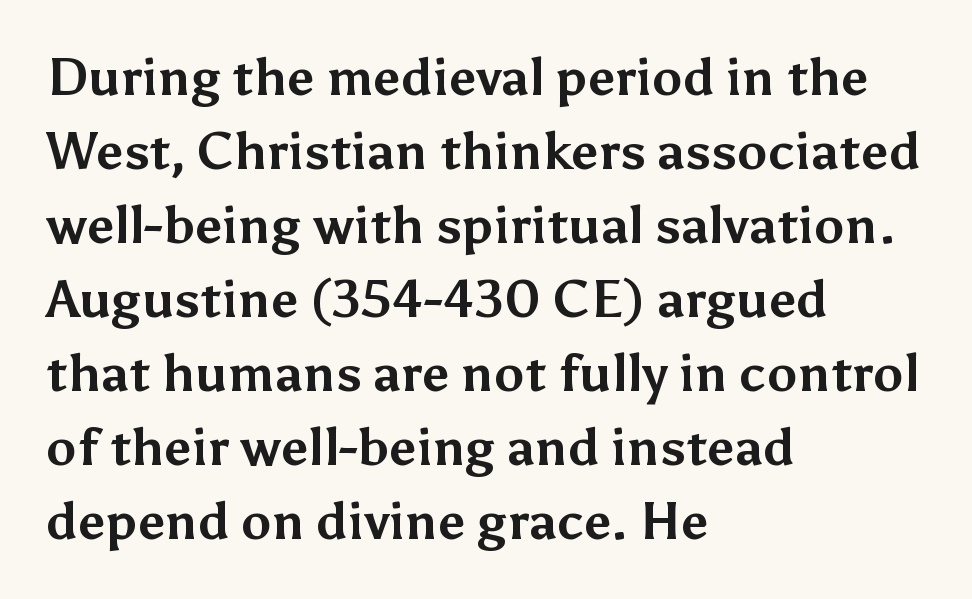
Q: Is the text bold? A: Yes.
Q: Is the text italic (slanted)? A: No, it is upright.
Q: Is the typeface a serif or a sans-serif typeface? A: Sans-serif.
Q: Is the text underlined? A: No.
Q: How is the paragraph aligned? A: Left-aligned.
Q: Is the spacing between letters normal or unusually wide? A: Normal.
Q: Is the spacing between lines tight, normal or loose? A: Normal.
Q: Width (condensed, normal, or wide)? A: Normal.
Q: Stroke contrast? A: Medium.
Q: x-height? A: Medium.
Q: Monospaced? A: No.
